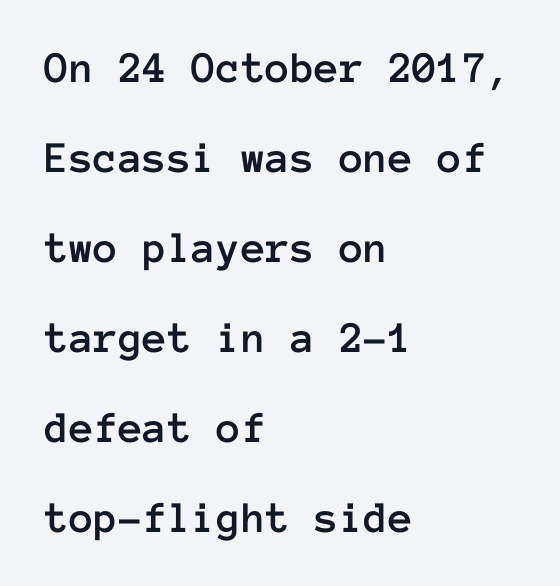
Observe the ordinary spacing: letters are neighbours, not strangers. Monospaced: the letters line up in strict vertical columns. The strip under each line holds only bare page. Notice how the stems are strictly vertical — no italics here. Vertically, the passage feels expansive, rows floating well apart.
